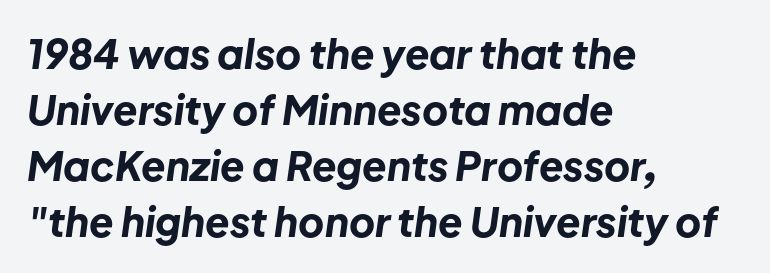
Q: Is the text bold? A: Yes.
Q: Is the text italic (slanted)? A: Yes, it leans right by about 8 degrees.
Q: Is the text underlined? A: No.
Q: How is the paragraph aligned? A: Left-aligned.
Q: Is the spacing between letters normal or unusually wide? A: Normal.
Q: Is the spacing between lines tight, normal or loose? A: Normal.
Q: Width (condensed, normal, or wide)? A: Normal.
Q: Stroke contrast? A: Low.
Q: x-height? A: Medium.
Q: Monospaced? A: No.
